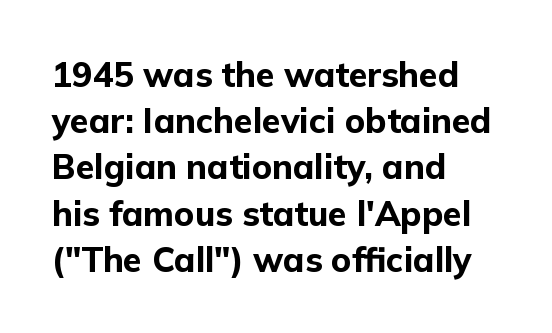
{"serif": "no", "italic": "no", "bold": "yes", "weight": "bold", "width": "normal", "stroke_contrast": "low", "x_height": "medium", "monospaced": "no", "underline": "no", "align": "left", "line_spacing": "normal", "line_spacing_ratio": 1.36, "letter_spacing": "normal", "letter_spacing_em": 0.0, "glyph_px": 34}
